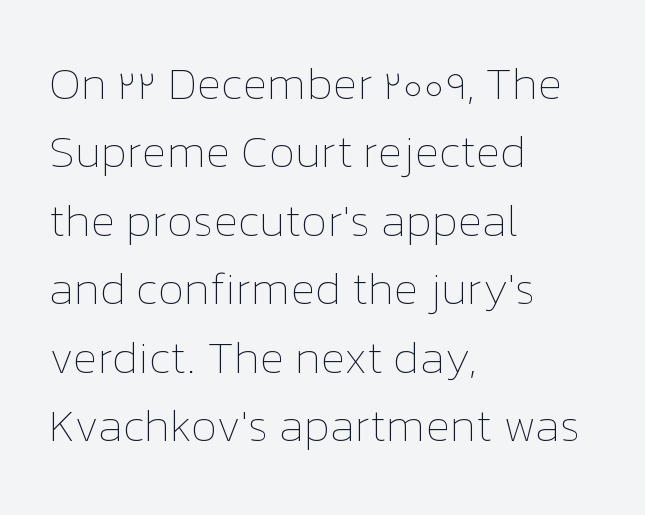
Where is the straight margin? On the left. The letters look calm and open, with moderate or lighter stems. If you drew a line through each stem, it would be perfectly vertical. Is this a fixed-width face? No — the glyphs have proportional, varying widths. Normally led — the rows are evenly, conventionally spaced. No word sits above an underline.
